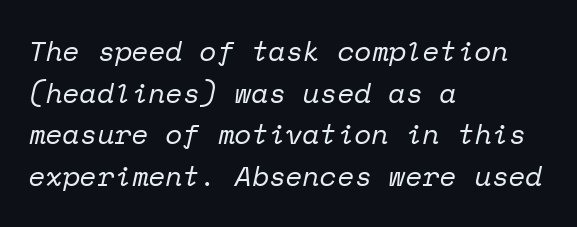
Q: Is the text bold? A: No.
Q: Is the text italic (slanted)? A: Yes, it leans right by about 12 degrees.
Q: Is the typeface a serif or a sans-serif typeface? A: Serif.
Q: Is the text underlined? A: No.
Q: How is the paragraph aligned? A: Left-aligned.
Q: Is the spacing between letters normal or unusually wide? A: Normal.
Q: Is the spacing between lines tight, normal or loose? A: Normal.
Q: Width (condensed, normal, or wide)? A: Normal.
Q: Stroke contrast? A: Low.
Q: x-height? A: Medium.
Q: Monospaced? A: Yes.
